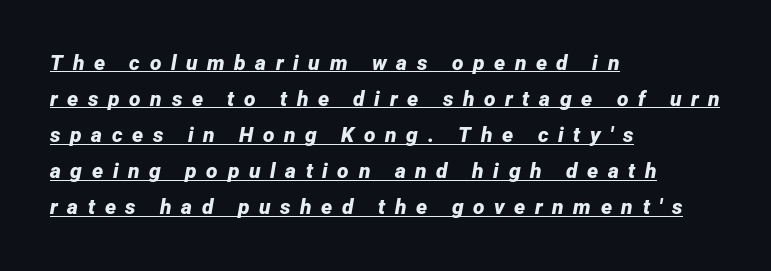
Q: Is the text bold? A: Yes.
Q: Is the text italic (slanted)? A: Yes, it leans right by about 12 degrees.
Q: Is the text underlined? A: Yes.
Q: How is the paragraph aligned? A: Left-aligned.
Q: Is the spacing between letters normal or unusually wide? A: Unusually wide.
